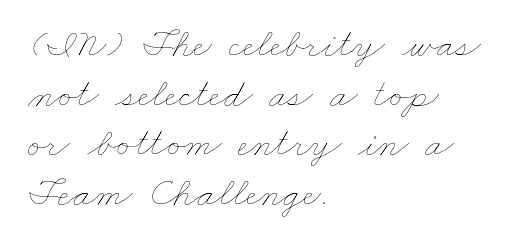
The image shows 41 px thin, wide type; set left-aligned, line spacing 1.21x, normal letter spacing, not underlined; low stroke contrast and a small x-height.
